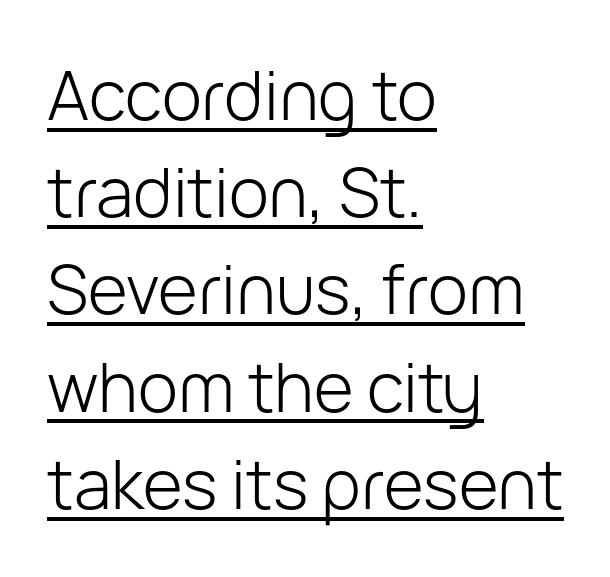
{"serif": "no", "italic": "no", "bold": "no", "weight": "light", "width": "normal", "stroke_contrast": "low", "x_height": "medium", "monospaced": "no", "underline": "yes", "align": "left", "line_spacing": "normal", "line_spacing_ratio": 1.43, "letter_spacing": "normal", "letter_spacing_em": 0.0, "glyph_px": 68}
